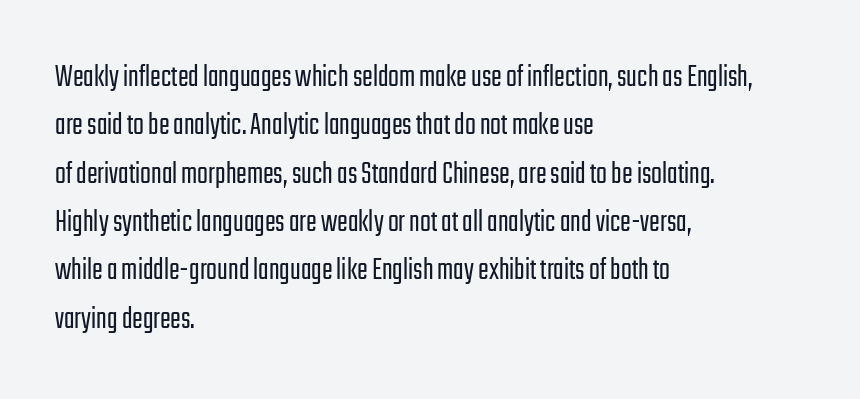
This is roman type, the default non-slanted kind. Stems and bowls with no extra thickness — not bold. The rendering uses natural spacing where letterforms have individual widths. How are the letters spaced? Ordinarily, with no added tracking. Descender tails drop into unmarked territory.
